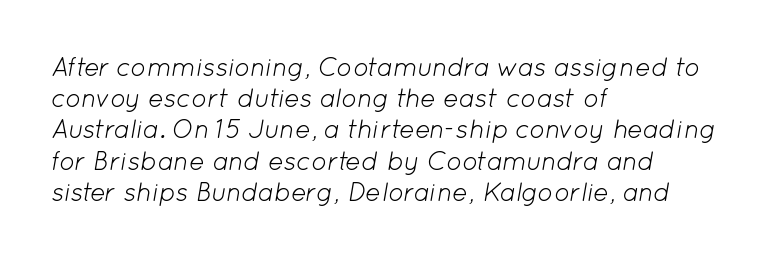
The string is rendered with underlining switched off. Weight: regular or lighter. Casual observation: everything's shoved over to the left. This sample uses plain, unmodified letter spacing.
